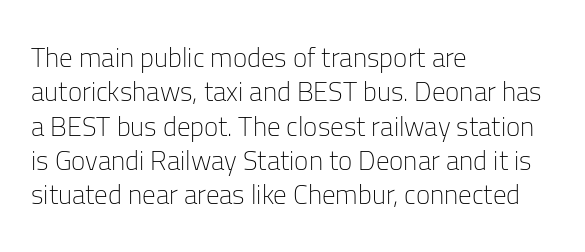
{"italic": "no", "bold": "no", "underline": "no", "align": "left", "line_spacing": "normal", "line_spacing_ratio": 1.27, "letter_spacing": "normal", "letter_spacing_em": 0.0, "glyph_px": 27}
